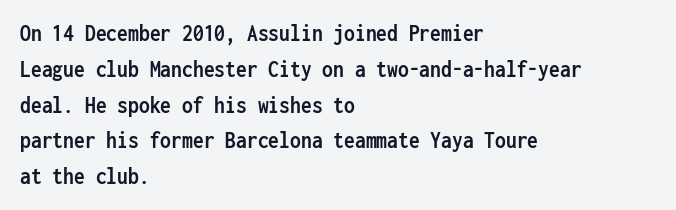
{"italic": "no", "bold": "yes", "underline": "no", "align": "left", "line_spacing": "normal", "line_spacing_ratio": 1.49, "letter_spacing": "normal", "letter_spacing_em": 0.0, "glyph_px": 24}
